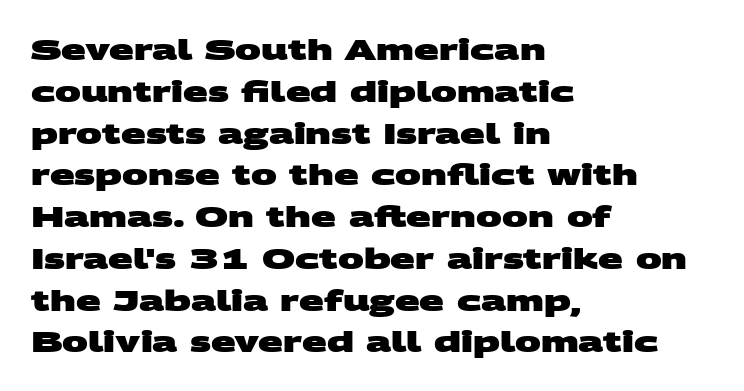
Q: Is the text bold? A: Yes.
Q: Is the typeface a serif or a sans-serif typeface? A: Sans-serif.
Q: Is the text underlined? A: No.
Q: How is the paragraph aligned? A: Left-aligned.
Q: Is the spacing between letters normal or unusually wide? A: Normal.
Q: Is the spacing between lines tight, normal or loose? A: Normal.
Q: Width (condensed, normal, or wide)? A: Wide.
Q: Stroke contrast? A: Medium.
Q: x-height? A: Large.
Q: Monospaced? A: No.
